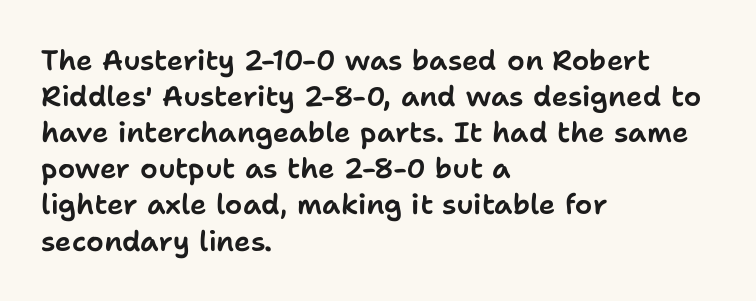
These lines sit exactly where default settings would place them. Plain, unruled lines of type. Compared with typical body copy, the letter spacing here is the same. You can tell from the bare stems that sans-serif type was used. Tall strokes in this sample are plumb rather than angled. If you drew a ruler down the left edge, every line would touch it.
